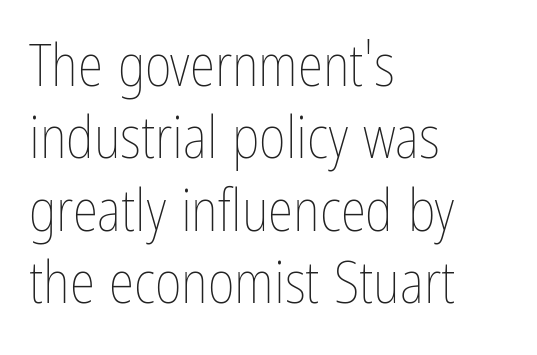
Q: Is the text bold? A: No.
Q: Is the text italic (slanted)? A: No, it is upright.
Q: Is the text underlined? A: No.
Q: How is the paragraph aligned? A: Left-aligned.
Q: Is the spacing between letters normal or unusually wide? A: Normal.
Q: Is the spacing between lines tight, normal or loose? A: Normal.
Q: Width (condensed, normal, or wide)? A: Condensed.
Q: Stroke contrast? A: Low.
Q: x-height? A: Medium.
Q: Monospaced? A: No.
